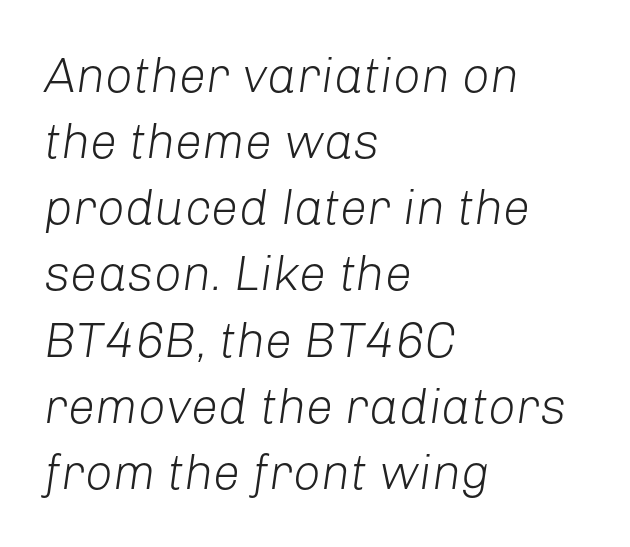
The image shows 49 px light type, italic (leaning right); set left-aligned, normal line spacing (1.35x), normal letter spacing, not underlined; low stroke contrast and a medium x-height.
